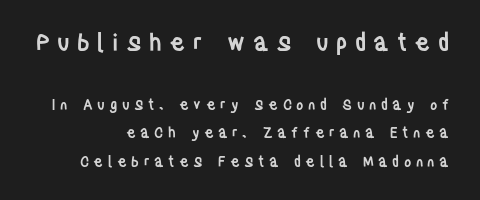
Q: Is the text bold? A: Semi-bold.
Q: Is the text italic (slanted)? A: No, it is upright.
Q: Is the text underlined? A: No.
Q: How is the paragraph aligned? A: Right-aligned.
Q: Is the spacing between letters normal or unusually wide? A: Unusually wide.
Q: Is the spacing between lines tight, normal or loose? A: Loose.
Q: Which block of text is set in a larger size, the first (top) or the second (bottom)? A: The first (top) one.
